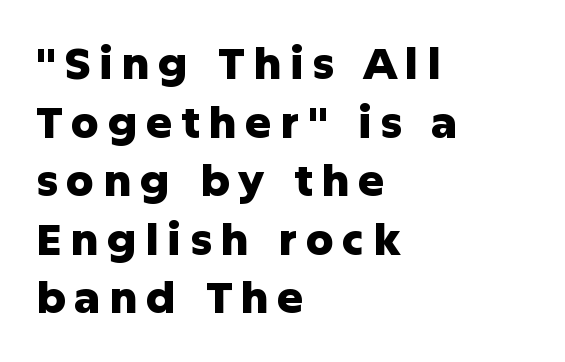
{"serif": "no", "italic": "no", "bold": "yes", "weight": "heavy", "width": "normal", "stroke_contrast": "low", "x_height": "medium", "monospaced": "no", "underline": "no", "align": "left", "line_spacing": "normal", "line_spacing_ratio": 1.33, "glyph_px": 44}
